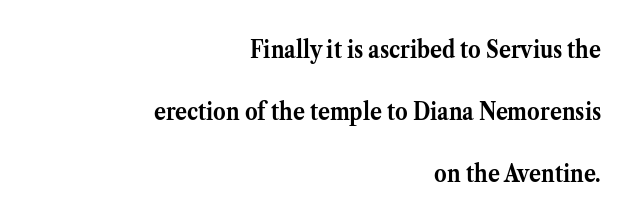
{"italic": "no", "bold": "yes", "underline": "no", "align": "right", "line_spacing": "loose", "line_spacing_ratio": 2.49, "letter_spacing": "normal", "letter_spacing_em": 0.0, "glyph_px": 25}
